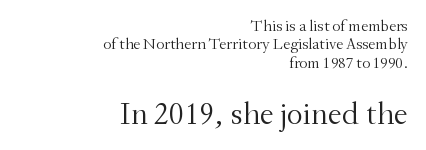
Q: Is the text bold? A: No.
Q: Is the text italic (slanted)? A: No, it is upright.
Q: Is the typeface a serif or a sans-serif typeface? A: Serif.
Q: Is the text underlined? A: No.
Q: How is the paragraph aligned? A: Right-aligned.
Q: Is the spacing between letters normal or unusually wide? A: Normal.
Q: Is the spacing between lines tight, normal or loose? A: Tight.
Q: Which block of text is set in a larger size, the first (top) or the second (bottom)? A: The second (bottom) one.
Q: Width (condensed, normal, or wide)? A: Normal.
Q: Stroke contrast? A: Medium.
Q: x-height? A: Small.
Q: Monospaced? A: No.
